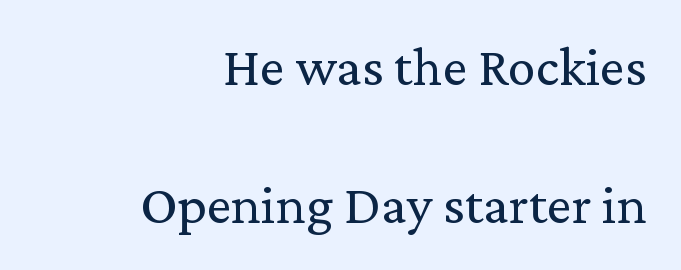
The paragraph has a hard right edge and a soft left edge. Varying glyph widths throughout — classic text-font behaviour. Style check: upright. The letters look calm and open, with moderate or lighter stems. Whoever set this chose breathing room over compactness in the vertical rhythm. Look at the tracking — it's just the regular setting, nothing added.
